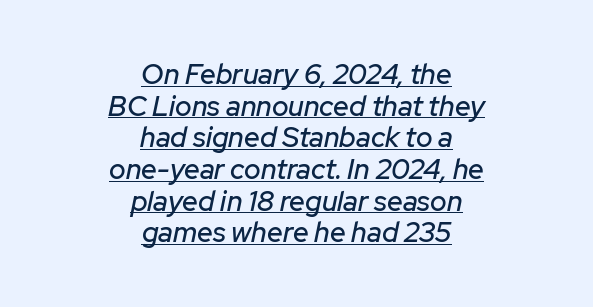
{"italic": "yes", "lean": "right", "slant_degrees": 12, "width": "normal", "stroke_contrast": "low", "x_height": "medium", "monospaced": "no", "underline": "yes", "align": "center", "line_spacing": "tight", "line_spacing_ratio": 1.13, "letter_spacing": "normal", "letter_spacing_em": 0.0, "glyph_px": 28}
